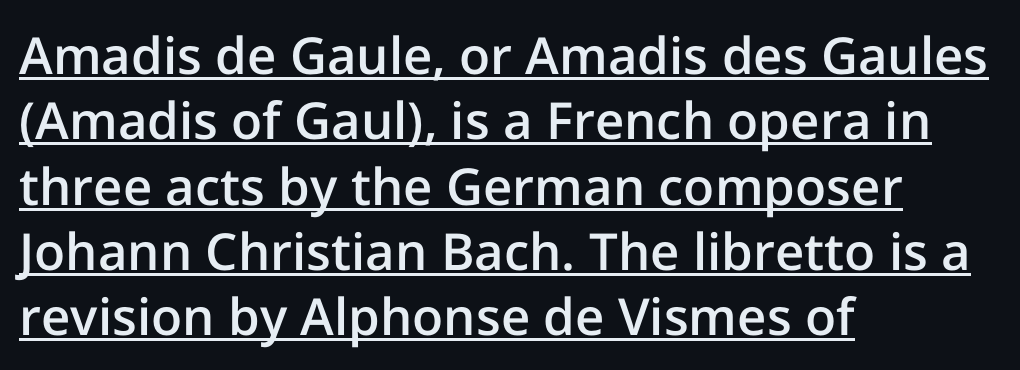
Q: Is the text bold? A: Semi-bold.
Q: Is the text italic (slanted)? A: No, it is upright.
Q: Is the typeface a serif or a sans-serif typeface? A: Sans-serif.
Q: Is the text underlined? A: Yes.
Q: How is the paragraph aligned? A: Left-aligned.
Q: Is the spacing between letters normal or unusually wide? A: Normal.
Q: Is the spacing between lines tight, normal or loose? A: Normal.
Q: Width (condensed, normal, or wide)? A: Normal.
Q: Stroke contrast? A: Low.
Q: x-height? A: Medium.
Q: Monospaced? A: No.
